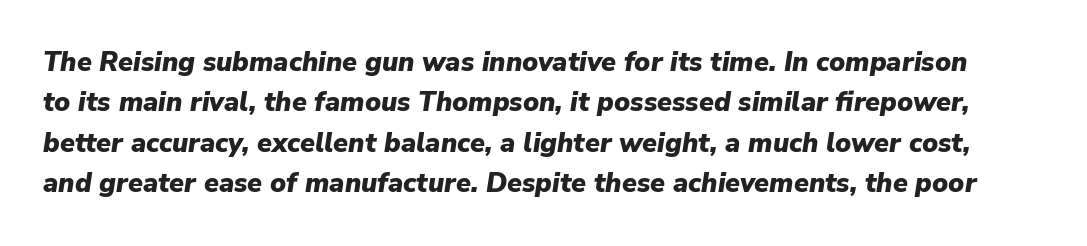
The image shows 27 px bold type, italic (leaning right); set normal line spacing (1.5x), normal letter spacing, not underlined.
